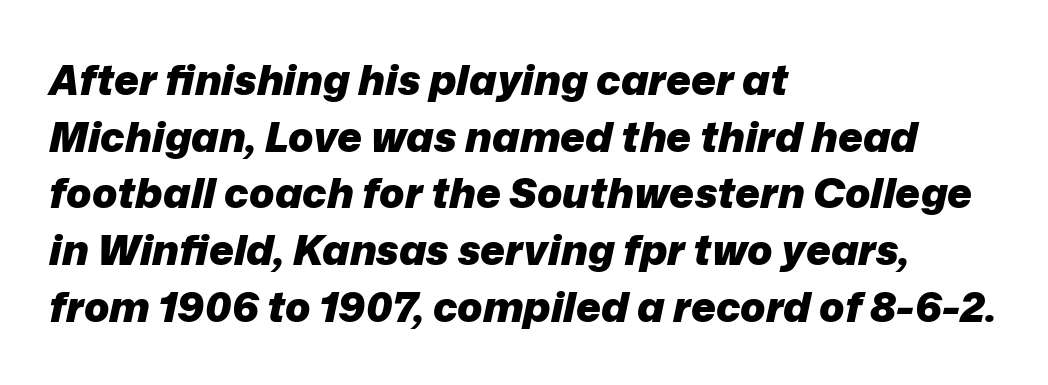
{"italic": "yes", "lean": "right", "slant_degrees": 12, "bold": "yes", "weight": "heavy", "width": "normal", "stroke_contrast": "low", "x_height": "medium", "monospaced": "no", "underline": "no", "align": "left", "line_spacing": "normal", "line_spacing_ratio": 1.35, "letter_spacing": "normal", "letter_spacing_em": 0.0, "glyph_px": 42}
